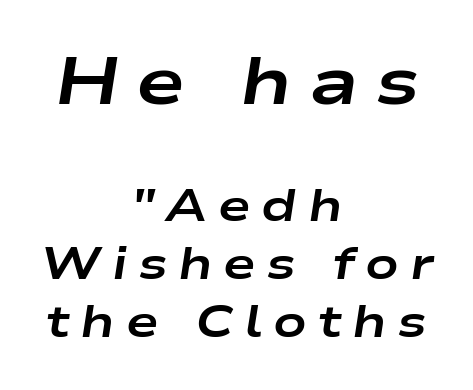
{"italic": "yes", "lean": "right", "slant_degrees": 9, "bold": "yes", "weight": "bold", "width": "wide", "stroke_contrast": "low", "x_height": "medium", "monospaced": "no", "underline": "no", "align": "center", "line_spacing": "normal", "line_spacing_ratio": 1.31, "letter_spacing": "wide", "letter_spacing_em": 0.24, "larger_block": "first", "size_ratio": 1.5, "glyph_px": 66}
